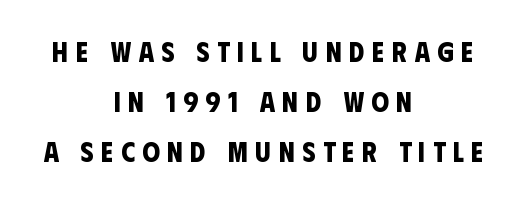
The image shows 28 px bold, condensed sans-serif type; set centered, line spacing 1.79x, unusually wide letter spacing (+0.27 em), not underlined; low stroke contrast and a large x-height.
